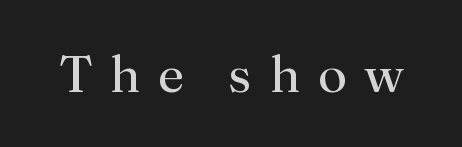
Q: Is the text bold? A: No.
Q: Is the text italic (slanted)? A: No, it is upright.
Q: Is the typeface a serif or a sans-serif typeface? A: Serif.
Q: Is the text underlined? A: No.
Q: Is the spacing between letters normal or unusually wide? A: Unusually wide.
Q: Width (condensed, normal, or wide)? A: Normal.
Q: Stroke contrast? A: Medium.
Q: x-height? A: Small.
Q: Monospaced? A: No.
